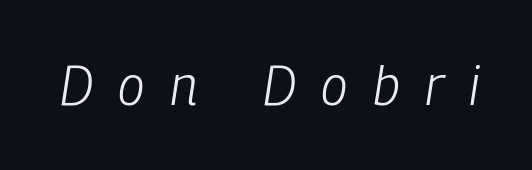
Q: Is the text bold? A: No.
Q: Is the text italic (slanted)? A: Yes, it leans right by about 9 degrees.
Q: Is the text underlined? A: No.
Q: Is the spacing between letters normal or unusually wide? A: Unusually wide.
Q: Width (condensed, normal, or wide)? A: Condensed.
Q: Stroke contrast? A: Low.
Q: x-height? A: Medium.
Q: Monospaced? A: No.
